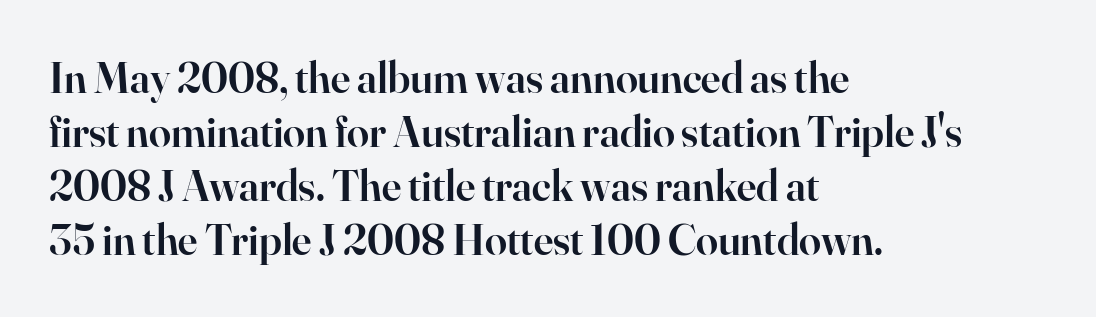
{"serif": "yes", "italic": "no", "bold": "semi", "weight": "semibold", "width": "normal", "stroke_contrast": "high", "x_height": "small", "monospaced": "no", "underline": "no", "align": "left", "line_spacing_ratio": 1.23, "letter_spacing": "normal", "letter_spacing_em": 0.0, "glyph_px": 44}
